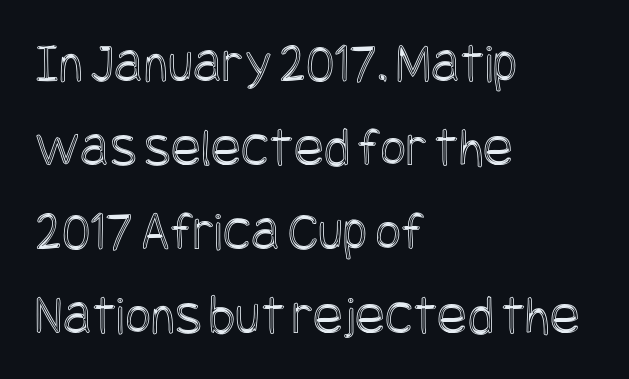
{"italic": "no", "width": "condensed", "x_height": "large", "underline": "no", "align": "left", "line_spacing": "normal", "line_spacing_ratio": 1.5, "letter_spacing": "normal", "letter_spacing_em": 0.0, "glyph_px": 56}
